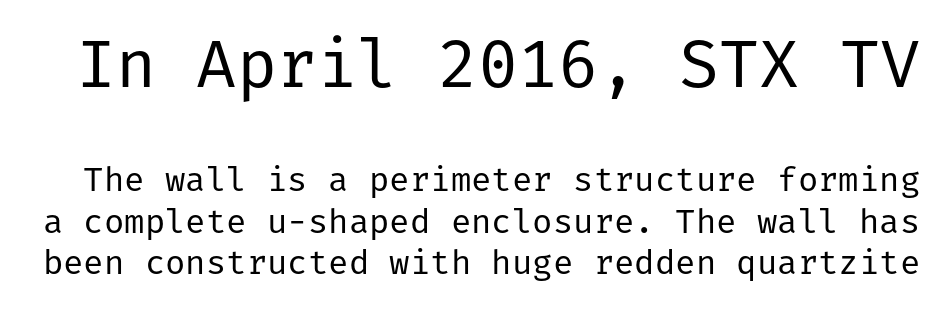
The image shows 67 px regular-weight sans-serif type, upright; set line spacing 1.22x, normal letter spacing, not underlined; the first (top) block is 1.97x larger; low stroke contrast and a medium x-height.
